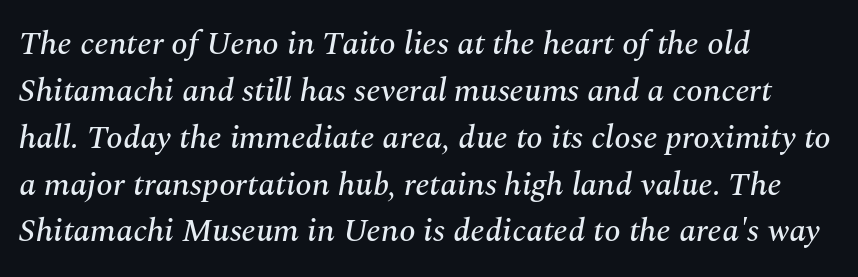
Layout note: lines flush left. The glyphs look as if they've been sheared to an angle. Each letter's strokes conclude with small projecting serifs. This sample has the flowing, uneven cadence of proportional lettering. Lines of text with bare space underneath.
